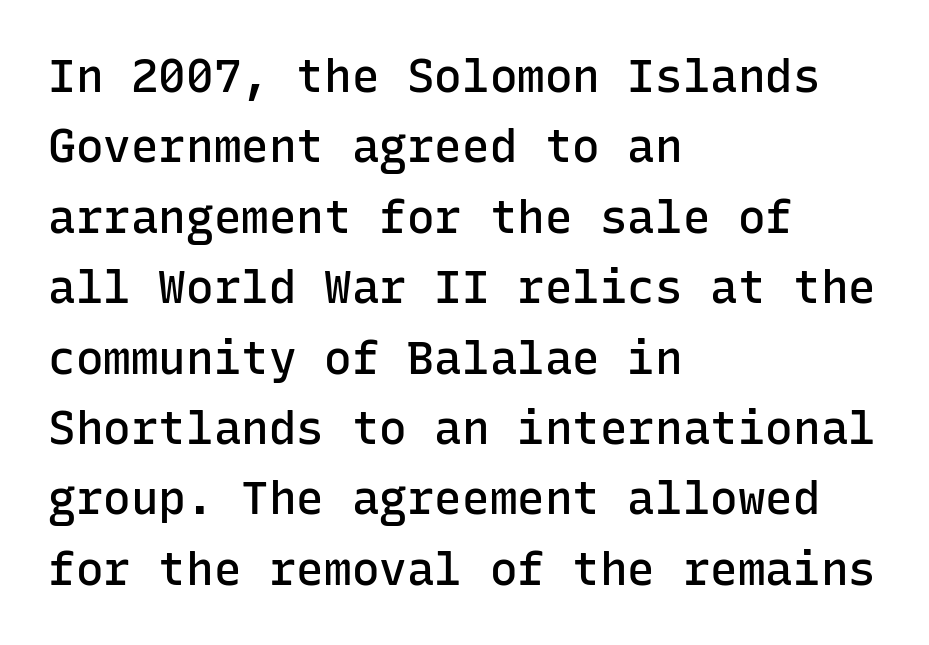
Q: Is the text bold? A: Semi-bold.
Q: Is the text italic (slanted)? A: No, it is upright.
Q: Is the typeface a serif or a sans-serif typeface? A: Sans-serif.
Q: Is the text underlined? A: No.
Q: How is the paragraph aligned? A: Left-aligned.
Q: Is the spacing between letters normal or unusually wide? A: Normal.
Q: Is the spacing between lines tight, normal or loose? A: Normal.
Q: Width (condensed, normal, or wide)? A: Normal.
Q: Stroke contrast? A: Low.
Q: x-height? A: Medium.
Q: Monospaced? A: Yes.
